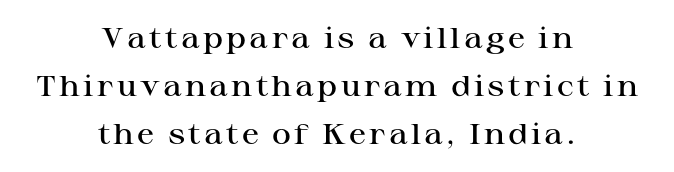
{"serif": "yes", "italic": "no", "bold": "semi", "weight": "semibold", "width": "wide", "stroke_contrast": "high", "x_height": "medium", "monospaced": "no", "underline": "no", "align": "center", "line_spacing": "normal", "line_spacing_ratio": 1.65, "glyph_px": 29}
